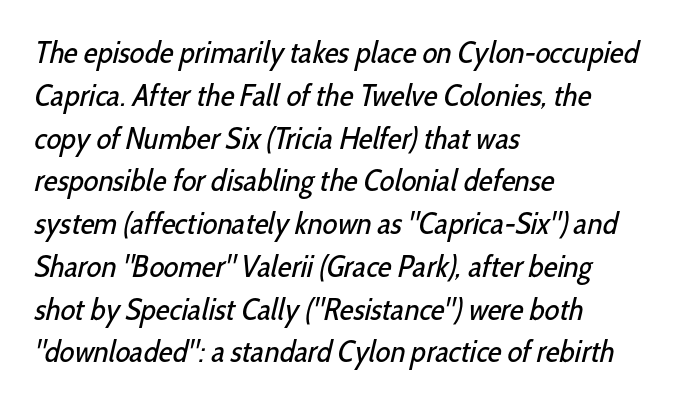
{"serif": "no", "bold": "no", "weight": "regular", "width": "condensed", "stroke_contrast": "low", "x_height": "medium", "monospaced": "no", "underline": "no", "align": "left", "line_spacing": "normal", "line_spacing_ratio": 1.38, "letter_spacing": "normal", "letter_spacing_em": 0.0, "glyph_px": 31}
